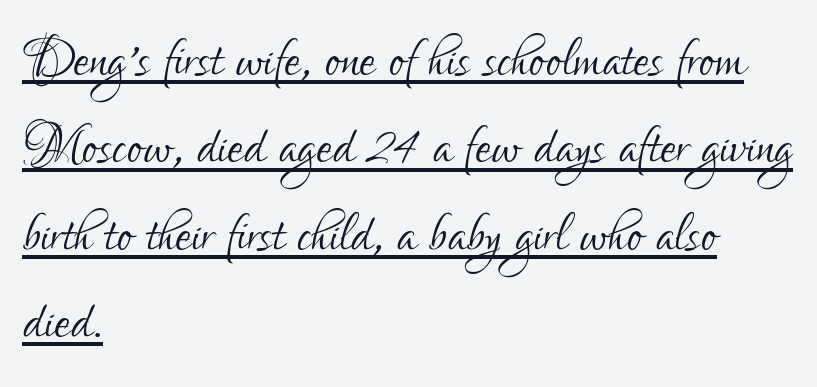
The font family rendered here belongs to the sans-serif group. A student would call this left alignment; a typographer would say flush left, rag right. Varying glyph widths throughout — classic text-font behaviour. The gaps between neighbouring characters are ordinary and unremarkable. The passage shown is underscored from start to finish.
